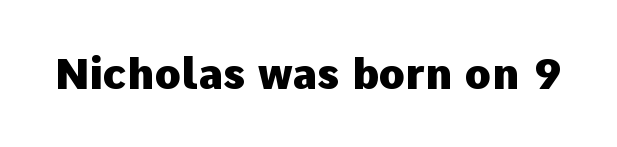
Q: Is the text bold? A: Yes.
Q: Is the text italic (slanted)? A: No, it is upright.
Q: Is the typeface a serif or a sans-serif typeface? A: Sans-serif.
Q: Is the text underlined? A: No.
Q: Is the spacing between letters normal or unusually wide? A: Normal.
Q: Width (condensed, normal, or wide)? A: Normal.
Q: Stroke contrast? A: Low.
Q: x-height? A: Medium.
Q: Monospaced? A: No.
